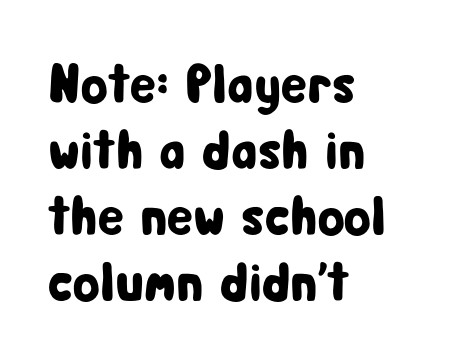
{"serif": "no", "italic": "no", "width": "condensed", "stroke_contrast": "low", "x_height": "medium", "monospaced": "no", "underline": "no", "align": "left", "line_spacing_ratio": 1.2, "letter_spacing": "normal", "letter_spacing_em": 0.0, "glyph_px": 55}
